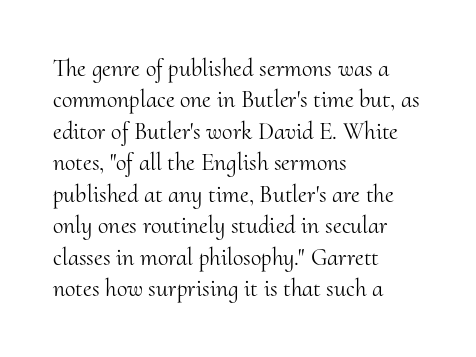
What stands out about the letter spacing? Nothing — it is the standard amount. Unmarked baselines from the first word to the last. The rendering anchors every line to the left-hand side. Regarding leading, the lines here are spaced in the standard way. Compared with a typical body face, this is equally light or lighter still. In terms of posture, this sample is upright.
